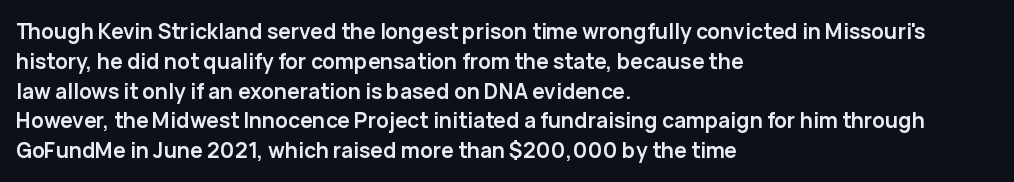
The image shows 21 px bold type, upright; set left-aligned, normal line spacing (1.42x), normal letter spacing, not underlined.
